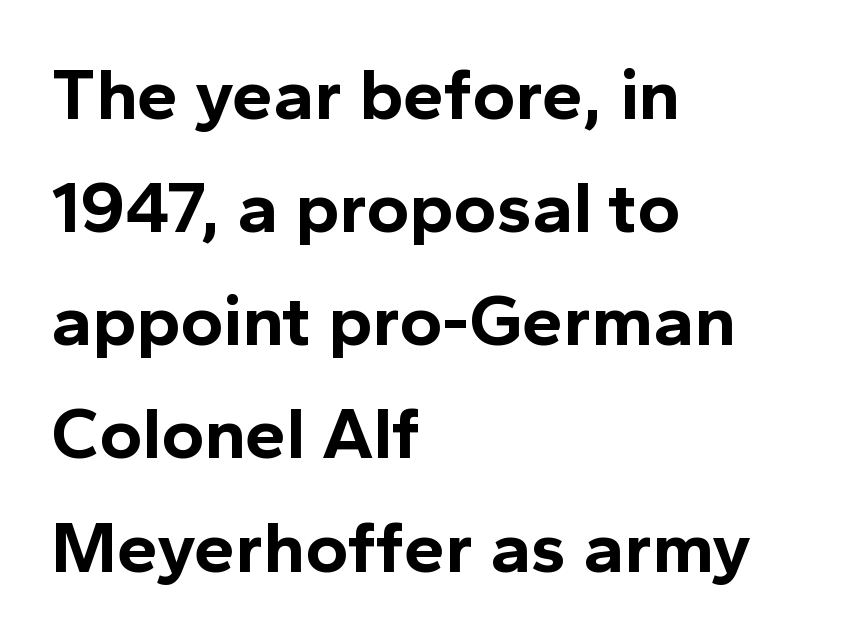
Q: Is the text bold? A: Yes.
Q: Is the text italic (slanted)? A: No, it is upright.
Q: Is the typeface a serif or a sans-serif typeface? A: Sans-serif.
Q: Is the text underlined? A: No.
Q: How is the paragraph aligned? A: Left-aligned.
Q: Is the spacing between letters normal or unusually wide? A: Normal.
Q: Is the spacing between lines tight, normal or loose? A: Normal.
Q: Width (condensed, normal, or wide)? A: Normal.
Q: x-height? A: Medium.
Q: Monospaced? A: No.
